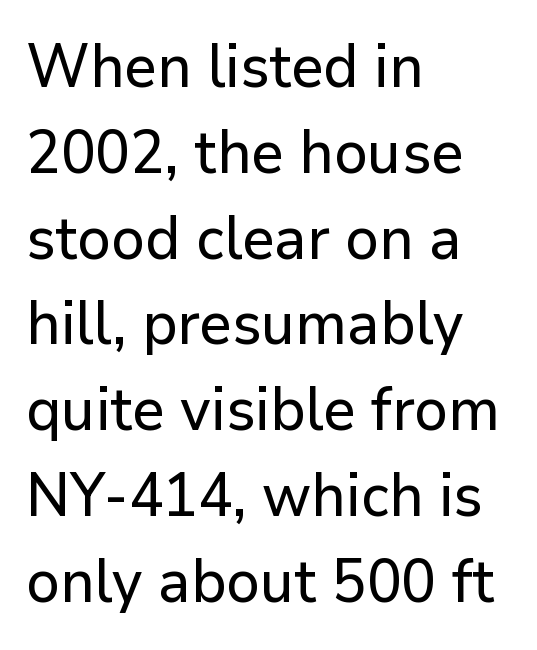
{"serif": "no", "italic": "no", "width": "normal", "stroke_contrast": "low", "x_height": "medium", "monospaced": "no", "underline": "no", "align": "left", "line_spacing": "normal", "line_spacing_ratio": 1.43, "letter_spacing": "normal", "letter_spacing_em": 0.0, "glyph_px": 60}
